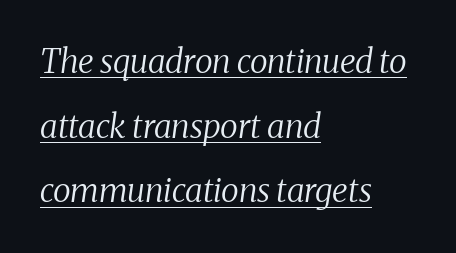
{"serif": "yes", "italic": "yes", "lean": "right", "slant_degrees": 8, "bold": "no", "weight": "regular", "width": "normal", "stroke_contrast": "medium", "x_height": "medium", "monospaced": "no", "underline": "yes", "align": "left", "line_spacing": "loose", "line_spacing_ratio": 1.96, "letter_spacing": "normal", "letter_spacing_em": 0.0, "glyph_px": 33}
